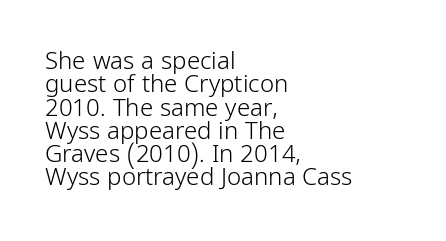
{"italic": "no", "bold": "no", "underline": "no", "align": "left", "line_spacing": "tight", "line_spacing_ratio": 0.97, "letter_spacing": "normal", "letter_spacing_em": 0.0, "glyph_px": 24}
